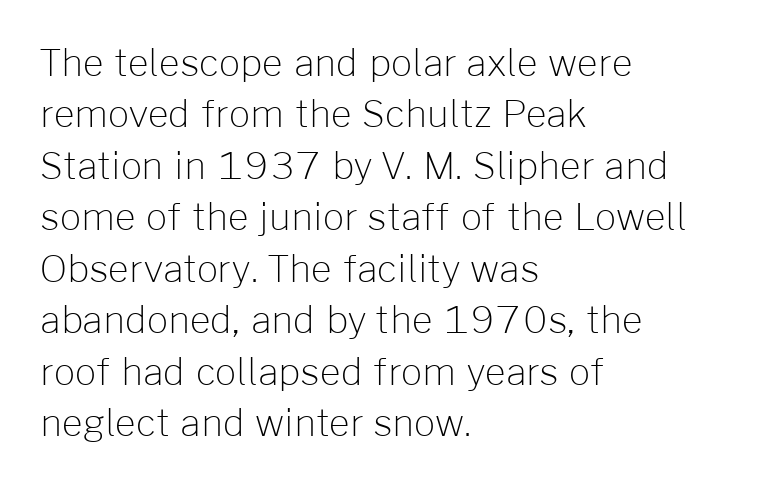
Q: Is the text bold? A: No.
Q: Is the text italic (slanted)? A: No, it is upright.
Q: Is the typeface a serif or a sans-serif typeface? A: Sans-serif.
Q: Is the text underlined? A: No.
Q: How is the paragraph aligned? A: Left-aligned.
Q: Is the spacing between letters normal or unusually wide? A: Normal.
Q: Is the spacing between lines tight, normal or loose? A: Normal.
Q: Width (condensed, normal, or wide)? A: Normal.
Q: Stroke contrast? A: Low.
Q: x-height? A: Medium.
Q: Monospaced? A: No.
